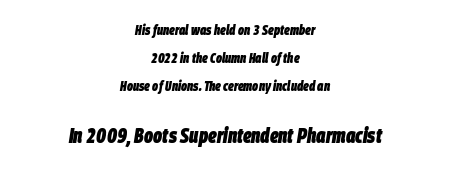
The font's italic variant was chosen for this text. A full-strength bold gives these letters their thick strokes. The letters in the lower block stand taller than those in the block above. Each row of text sits above clean, open space. How would I describe the line gaps? Wide and relaxed.
